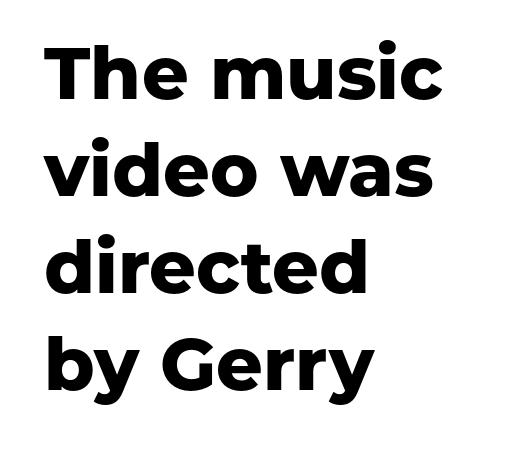
{"serif": "no", "italic": "no", "bold": "yes", "weight": "heavy", "width": "normal", "stroke_contrast": "low", "x_height": "medium", "monospaced": "no", "underline": "no", "align": "left", "line_spacing": "normal", "line_spacing_ratio": 1.33, "letter_spacing": "normal", "letter_spacing_em": 0.0, "glyph_px": 73}
